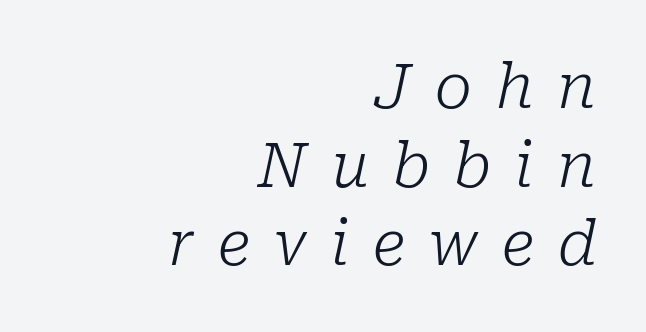
{"serif": "yes", "italic": "yes", "lean": "right", "slant_degrees": 10, "bold": "no", "weight": "light", "width": "normal", "stroke_contrast": "low", "x_height": "medium", "monospaced": "no", "underline": "no", "align": "right", "line_spacing": "normal", "line_spacing_ratio": 1.27, "letter_spacing": "wide", "letter_spacing_em": 0.38, "glyph_px": 62}
